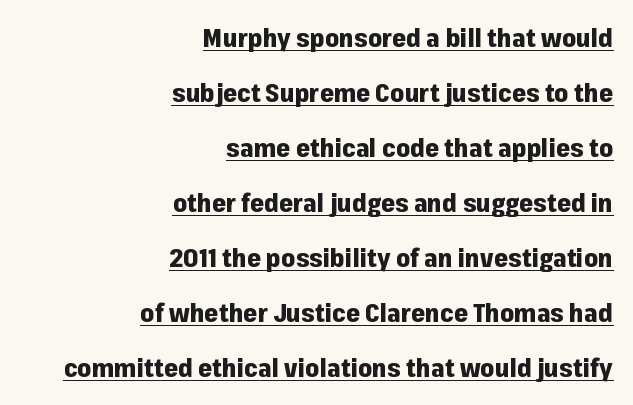
Q: Is the text bold? A: Yes.
Q: Is the text italic (slanted)? A: No, it is upright.
Q: Is the text underlined? A: Yes.
Q: How is the paragraph aligned? A: Right-aligned.
Q: Is the spacing between letters normal or unusually wide? A: Normal.
Q: Is the spacing between lines tight, normal or loose? A: Loose.
